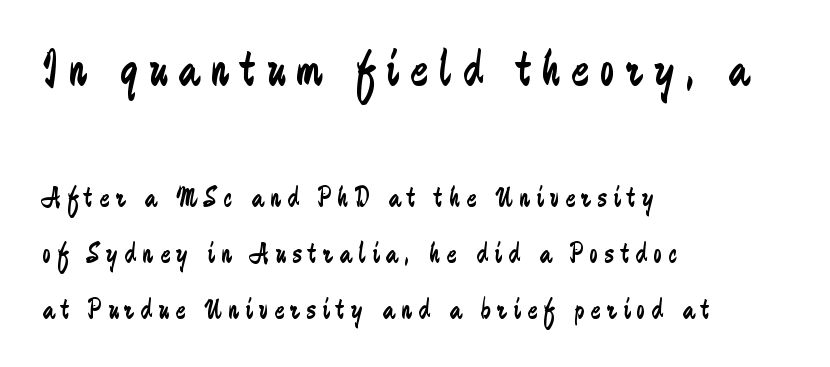
Q: Is the text bold? A: No.
Q: Is the text italic (slanted)? A: Yes.
Q: Is the typeface a serif or a sans-serif typeface? A: Sans-serif.
Q: Is the text underlined? A: No.
Q: How is the paragraph aligned? A: Left-aligned.
Q: Is the spacing between letters normal or unusually wide? A: Unusually wide.
Q: Which block of text is set in a larger size, the first (top) or the second (bottom)? A: The first (top) one.
Q: Width (condensed, normal, or wide)? A: Condensed.
Q: Stroke contrast? A: Low.
Q: x-height? A: Medium.
Q: Monospaced? A: No.
